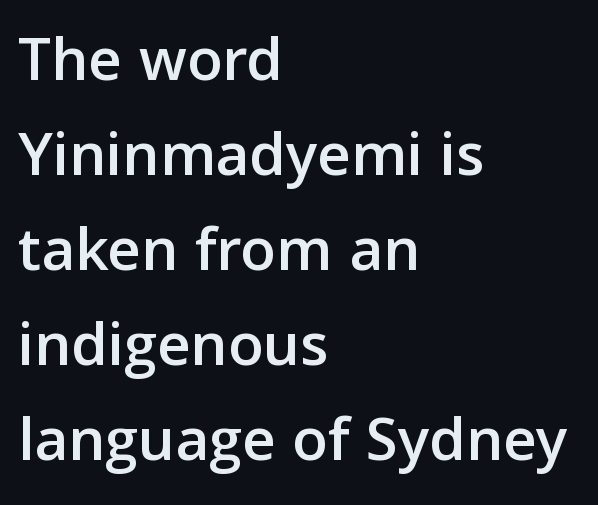
Q: Is the text italic (slanted)? A: No, it is upright.
Q: Is the typeface a serif or a sans-serif typeface? A: Sans-serif.
Q: Is the text underlined? A: No.
Q: How is the paragraph aligned? A: Left-aligned.
Q: Is the spacing between letters normal or unusually wide? A: Normal.
Q: Is the spacing between lines tight, normal or loose? A: Normal.
Q: Width (condensed, normal, or wide)? A: Normal.
Q: Stroke contrast? A: Low.
Q: x-height? A: Medium.
Q: Monospaced? A: No.
